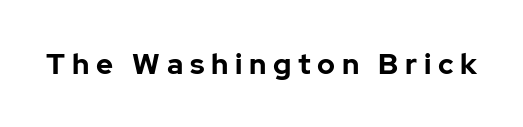
{"serif": "no", "italic": "no", "bold": "yes", "weight": "bold", "width": "normal", "stroke_contrast": "low", "x_height": "medium", "monospaced": "no", "underline": "no", "letter_spacing": "wide", "letter_spacing_em": 0.23, "glyph_px": 29}
